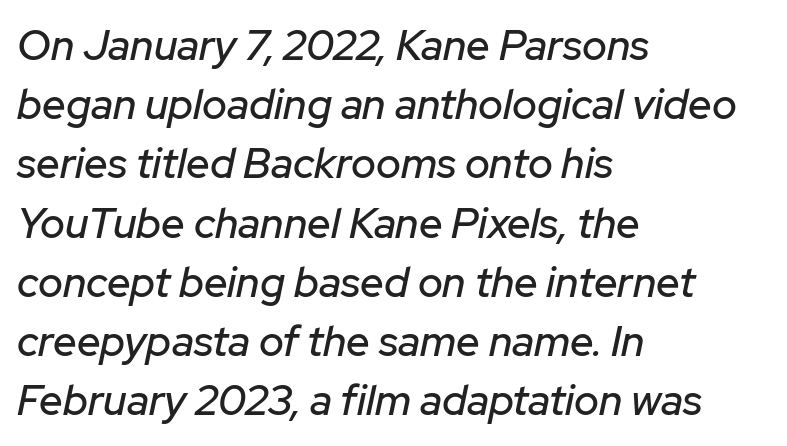
{"italic": "yes", "lean": "right", "slant_degrees": 12, "width": "normal", "stroke_contrast": "low", "x_height": "medium", "monospaced": "no", "underline": "no", "align": "left", "line_spacing": "normal", "line_spacing_ratio": 1.41, "letter_spacing": "normal", "letter_spacing_em": 0.0, "glyph_px": 42}
